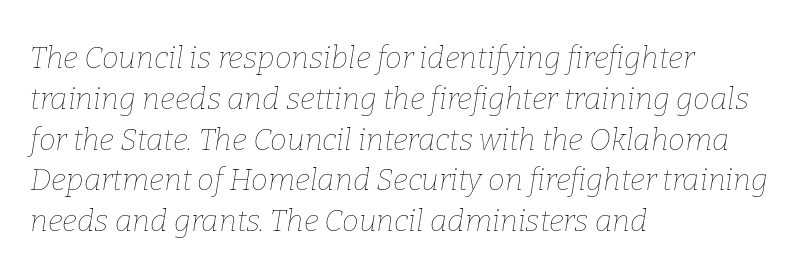
The image shows 30 px thin type, italic (leaning right); set left-aligned, normal line spacing (1.36x), normal letter spacing, not underlined; low stroke contrast and a medium x-height.
